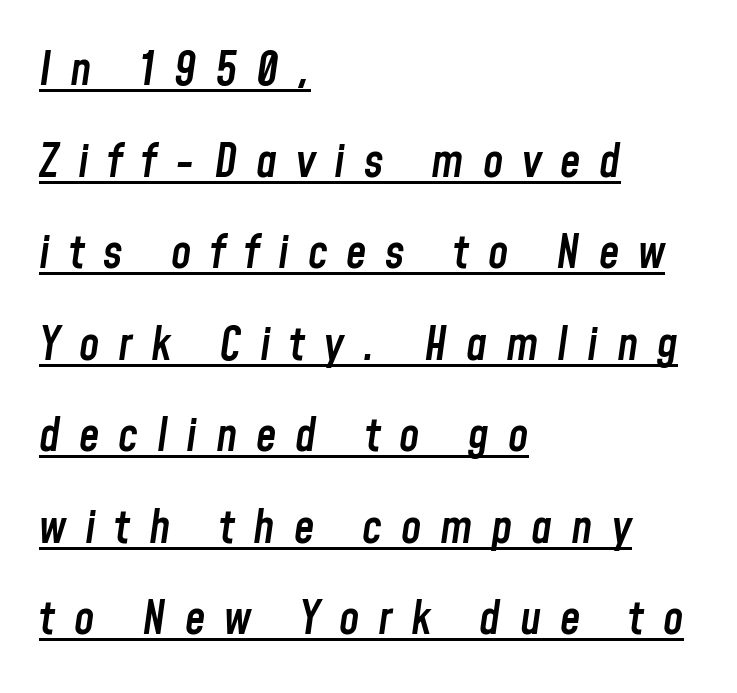
Q: Is the text bold? A: Semi-bold.
Q: Is the text italic (slanted)? A: Yes, it leans right by about 8 degrees.
Q: Is the text underlined? A: Yes.
Q: How is the paragraph aligned? A: Left-aligned.
Q: Is the spacing between letters normal or unusually wide? A: Unusually wide.
Q: Is the spacing between lines tight, normal or loose? A: Loose.
Q: Width (condensed, normal, or wide)? A: Condensed.
Q: Stroke contrast? A: Low.
Q: x-height? A: Medium.
Q: Monospaced? A: No.
